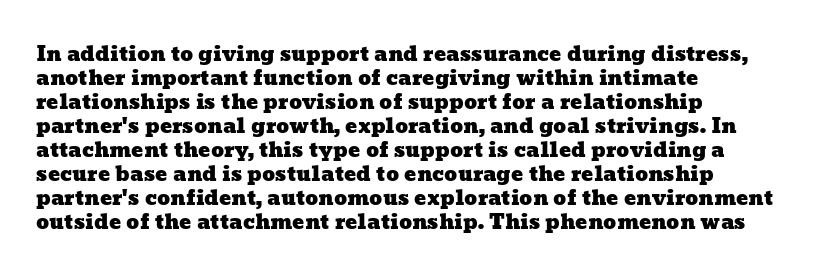
Q: Is the text underlined? A: No.
Q: How is the paragraph aligned? A: Left-aligned.
Q: Is the spacing between letters normal or unusually wide? A: Normal.
